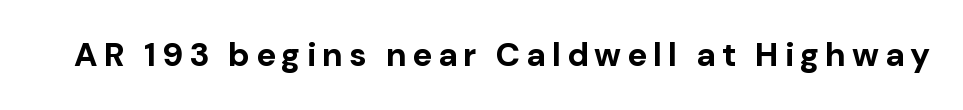
The image shows 33 px bold sans-serif type, upright; set not underlined; low stroke contrast and a medium x-height.
